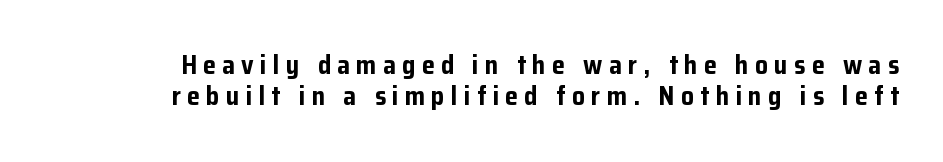
Q: Is the text bold? A: Yes.
Q: Is the text italic (slanted)? A: No, it is upright.
Q: Is the text underlined? A: No.
Q: Is the spacing between letters normal or unusually wide? A: Unusually wide.
